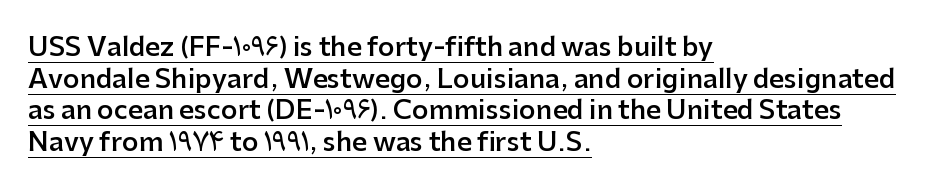
The image shows 26 px text type, upright; set left-aligned, line spacing 1.22x, normal letter spacing, underlined.
